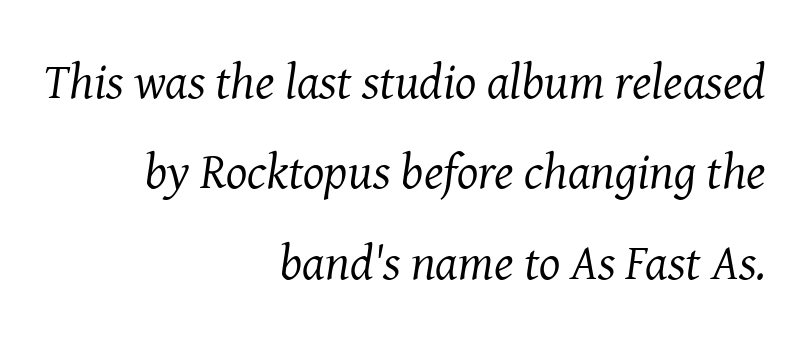
Q: Is the text bold? A: No.
Q: Is the text italic (slanted)? A: Yes, it leans right by about 8 degrees.
Q: Is the typeface a serif or a sans-serif typeface? A: Serif.
Q: Is the text underlined? A: No.
Q: How is the paragraph aligned? A: Right-aligned.
Q: Is the spacing between letters normal or unusually wide? A: Normal.
Q: Width (condensed, normal, or wide)? A: Normal.
Q: Stroke contrast? A: Medium.
Q: x-height? A: Medium.
Q: Monospaced? A: No.
